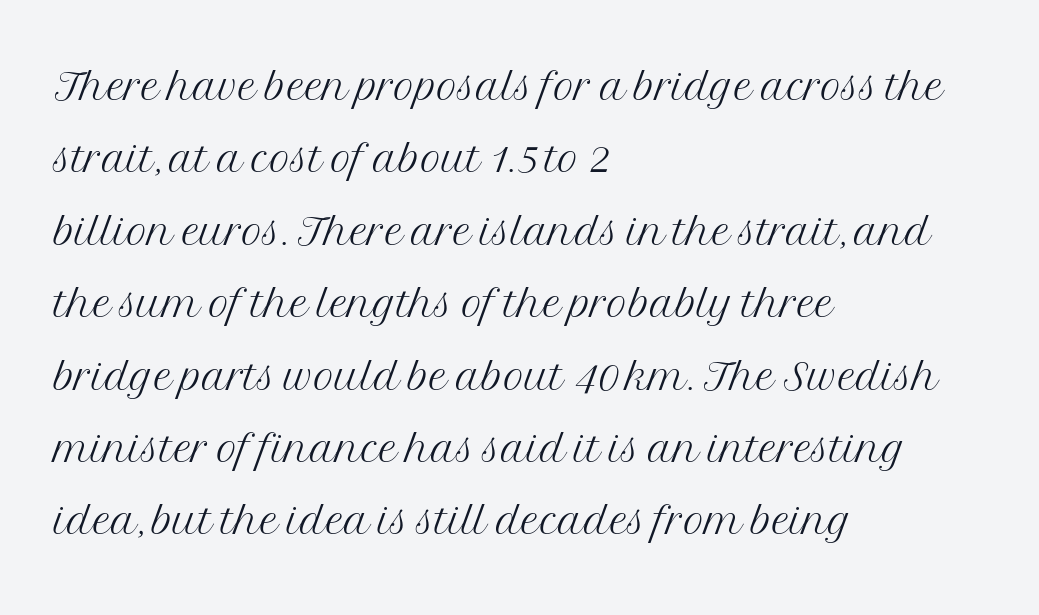
Q: Is the text bold? A: No.
Q: Is the text italic (slanted)? A: Yes.
Q: Is the typeface a serif or a sans-serif typeface? A: Serif.
Q: Is the text underlined? A: No.
Q: How is the paragraph aligned? A: Left-aligned.
Q: Is the spacing between letters normal or unusually wide? A: Normal.
Q: Is the spacing between lines tight, normal or loose? A: Normal.
Q: Width (condensed, normal, or wide)? A: Normal.
Q: Stroke contrast? A: Medium.
Q: x-height? A: Medium.
Q: Monospaced? A: No.
